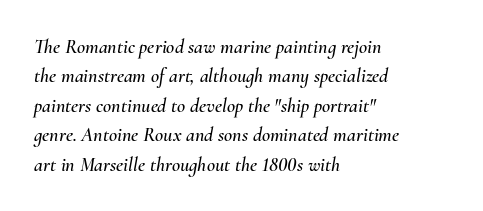
Rule under the text: the space is simply empty. Layout note: lines flush left. The type is set solid horizontally, with unmodified tracking. Characters are canted at an angle relative to the baseline's perpendicular. Baseline-to-baseline distance is the conventional proportion of letter height.
